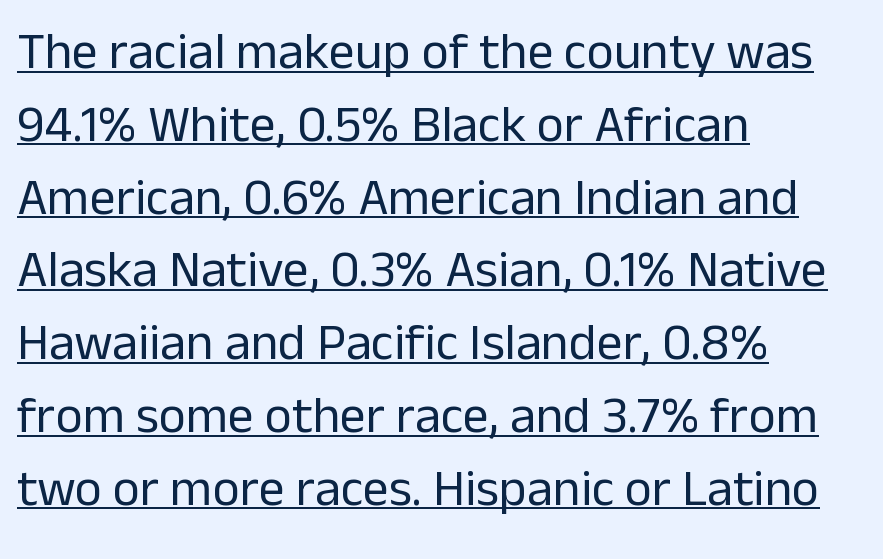
Q: Is the text bold? A: No.
Q: Is the text italic (slanted)? A: No, it is upright.
Q: Is the typeface a serif or a sans-serif typeface? A: Sans-serif.
Q: Is the text underlined? A: Yes.
Q: How is the paragraph aligned? A: Left-aligned.
Q: Is the spacing between letters normal or unusually wide? A: Normal.
Q: Is the spacing between lines tight, normal or loose? A: Normal.
Q: Width (condensed, normal, or wide)? A: Normal.
Q: Stroke contrast? A: Low.
Q: x-height? A: Medium.
Q: Monospaced? A: No.
